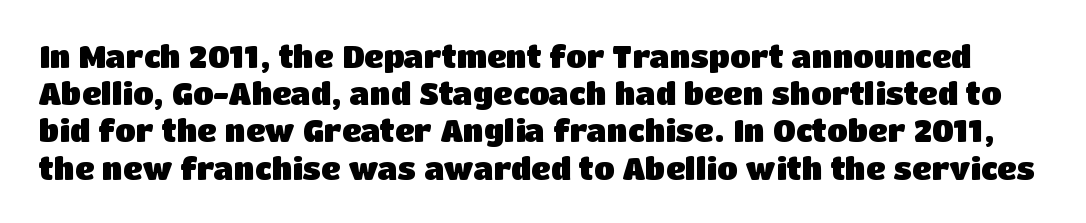
The image shows 30 px heavy sans-serif type, upright; set line spacing 1.24x, normal letter spacing, not underlined; low stroke contrast and a large x-height.
